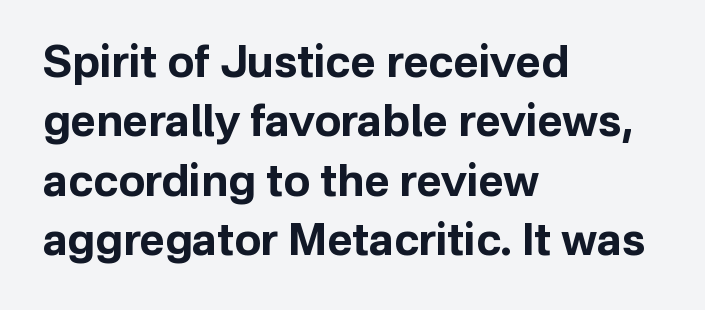
{"serif": "no", "italic": "no", "bold": "yes", "weight": "bold", "width": "normal", "stroke_contrast": "low", "x_height": "medium", "monospaced": "no", "underline": "no", "align": "left", "line_spacing": "normal", "line_spacing_ratio": 1.35, "letter_spacing": "normal", "letter_spacing_em": 0.0, "glyph_px": 44}
